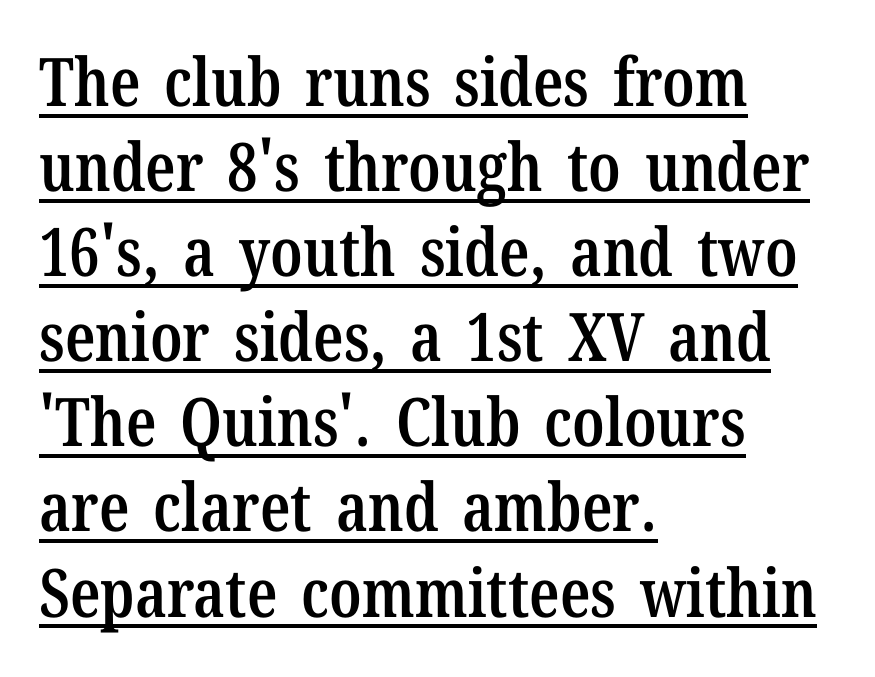
Do the characters align in a grid? No, the font is proportional. How heavy is the stroke? Medium-heavy — a semibold, shy of bold. A serif font was chosen for this passage. Summary of vertical rhythm: regular, with standard interline spacing. Alignment: flush left. The passage shown has conventional tracking throughout.
